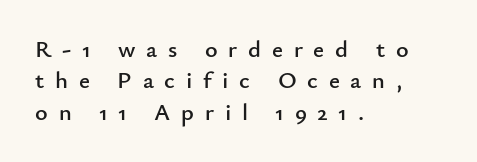
The glyphs are unaccompanied by any horizontal stroke below them. A typesetter would call this heavily tracked-out type. The rows are spaced the way most documents space them. When letters stand straight like this, we call the style roman or upright.
